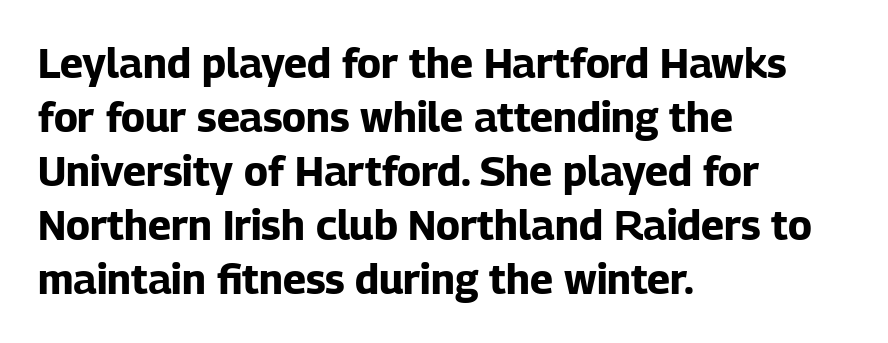
{"serif": "no", "italic": "no", "bold": "yes", "weight": "bold", "width": "normal", "stroke_contrast": "low", "x_height": "medium", "monospaced": "no", "underline": "no", "align": "left", "line_spacing": "normal", "line_spacing_ratio": 1.32, "letter_spacing": "normal", "letter_spacing_em": 0.0, "glyph_px": 41}
